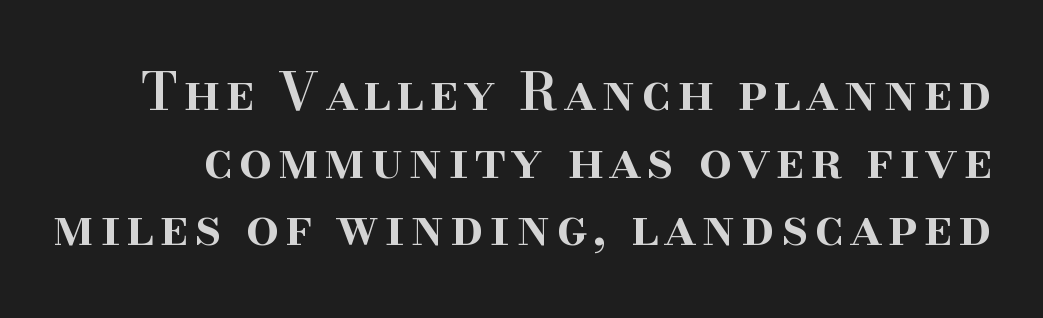
Posture: straight, roman, zero tilt. The typesetting leans somewhat heavy: a semibold. Regular leading. The passage shown is typed in a proportional face where columns would drift.
